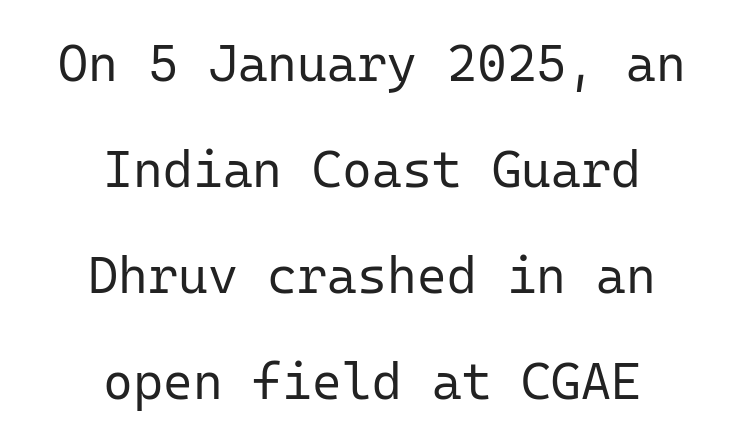
Looks like terminal output: every glyph gets an equal slot. Short and long lines alike share a common midpoint. Each row of text sits above clean, open space. Ordinary non-slanted type is in use. Quick note: interline space is abundant.
